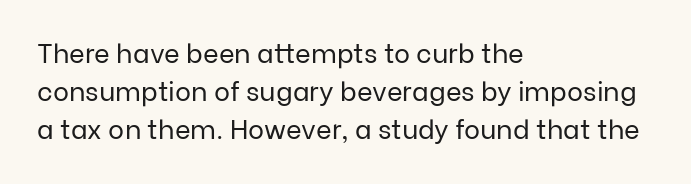
{"italic": "no", "bold": "no", "underline": "no", "align": "left", "line_spacing": "normal", "line_spacing_ratio": 1.4, "letter_spacing": "normal", "letter_spacing_em": 0.0, "glyph_px": 27}
